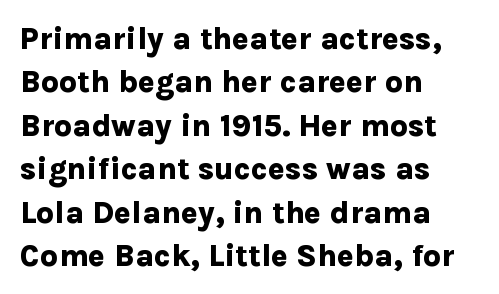
Underlining? Definitely not there. Short and long lines alike share a common starting point at left. Compared with typical paragraphs, the rows here are spaced about the same. This rendering leaves character spacing at its baseline value. Italic: no, the glyphs are upright roman.
